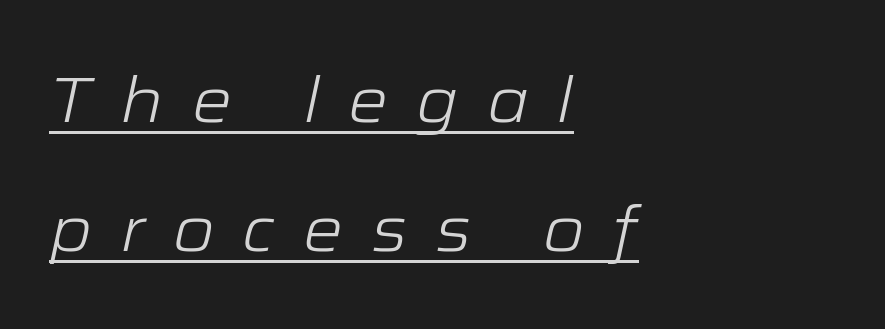
A classic flush-left, rag-right setting is used for this passage. Words appear elongated and porous because spacing is wide. Each stroke keeps to a modest, everyday thickness or less. These lines are rendered in a variable-pitch font. The whole block is typeset with a tilt.
